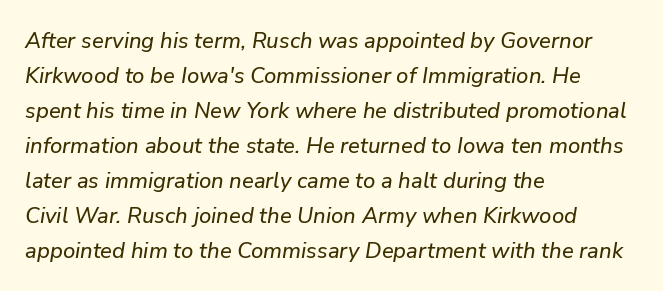
Q: Is the text italic (slanted)? A: Yes, it leans right by about 9 degrees.
Q: Is the text underlined? A: No.
Q: How is the paragraph aligned? A: Left-aligned.
Q: Is the spacing between letters normal or unusually wide? A: Normal.
Q: Is the spacing between lines tight, normal or loose? A: Normal.
